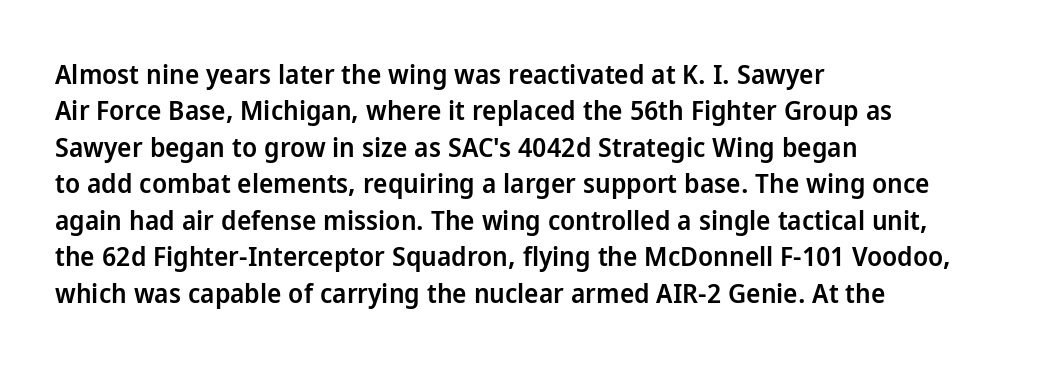
{"italic": "no", "bold": "semi", "underline": "no", "align": "left", "line_spacing": "normal", "line_spacing_ratio": 1.35, "letter_spacing": "normal", "letter_spacing_em": 0.0, "glyph_px": 27}
